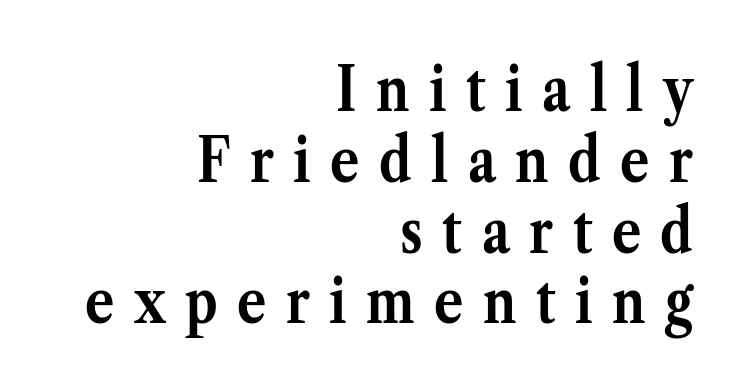
Think of a printed novel: that variable character pitch is what you see here. Small tapered or slab feet sit at the stroke ends, so this counts as serif. These lines were composed using upright roman letters. Descenders hang freely into open space. What weight is shown? A full bold with thick strokes. Short note: letters widely spaced.
